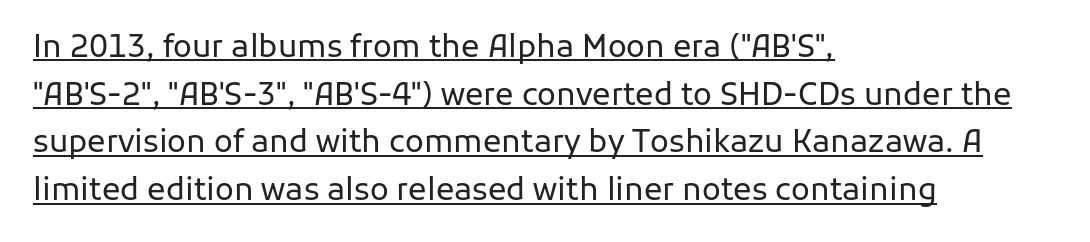
The image shows 31 px regular-weight sans-serif type, upright; set left-aligned, normal line spacing (1.54x), normal letter spacing, underlined; low stroke contrast and a medium x-height.
